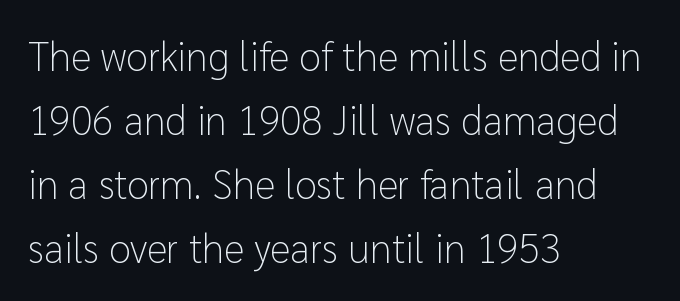
Is the letter spacing exaggerated? No — it looks like the ordinary default. The designer went with a sans here, leaving each stem footless. Weight: in the light-to-regular range. The space between consecutive lines is moderate.
